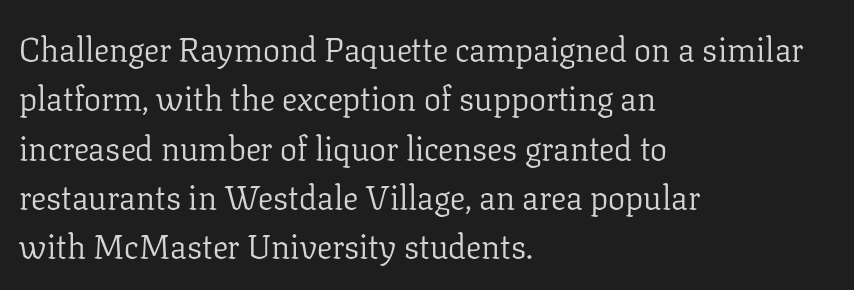
Q: Is the text bold? A: No.
Q: Is the text italic (slanted)? A: No, it is upright.
Q: Is the typeface a serif or a sans-serif typeface? A: Serif.
Q: Is the text underlined? A: No.
Q: How is the paragraph aligned? A: Left-aligned.
Q: Is the spacing between letters normal or unusually wide? A: Normal.
Q: Is the spacing between lines tight, normal or loose? A: Normal.
Q: Width (condensed, normal, or wide)? A: Normal.
Q: Stroke contrast? A: Low.
Q: x-height? A: Medium.
Q: Monospaced? A: No.
